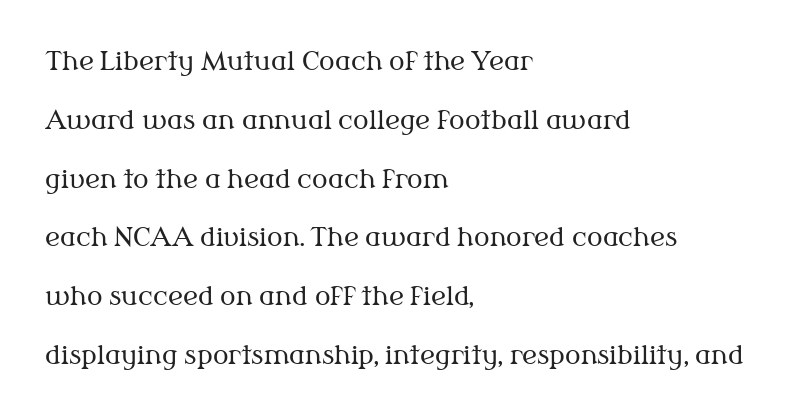
The image shows 26 px text type, upright; set left-aligned, loose line spacing (2.26x), normal letter spacing, not underlined.
